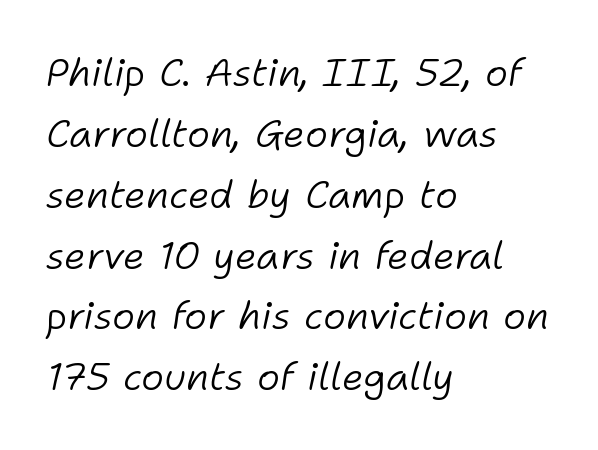
Q: Is the text bold? A: No.
Q: Is the text italic (slanted)? A: Yes, it leans right by about 11 degrees.
Q: Is the text underlined? A: No.
Q: How is the paragraph aligned? A: Left-aligned.
Q: Is the spacing between letters normal or unusually wide? A: Normal.
Q: Is the spacing between lines tight, normal or loose? A: Normal.
Q: Width (condensed, normal, or wide)? A: Normal.
Q: Stroke contrast? A: Low.
Q: x-height? A: Medium.
Q: Monospaced? A: No.
